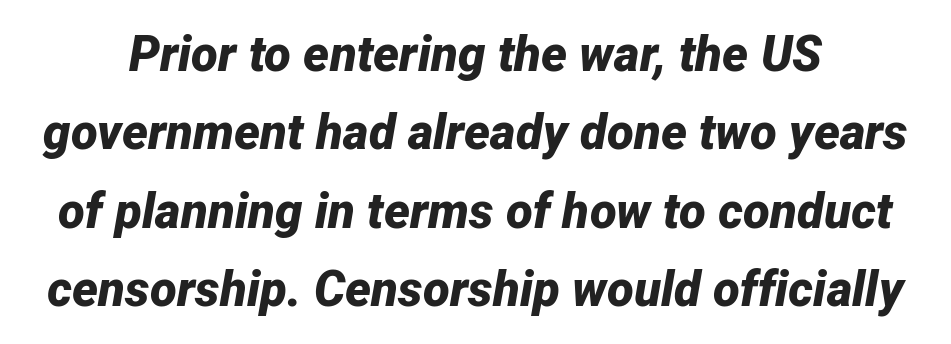
{"italic": "yes", "lean": "right", "slant_degrees": 12, "bold": "yes", "weight": "bold", "width": "normal", "stroke_contrast": "low", "x_height": "medium", "monospaced": "no", "underline": "no", "line_spacing": "normal", "line_spacing_ratio": 1.6, "letter_spacing": "normal", "letter_spacing_em": 0.0, "glyph_px": 49}
